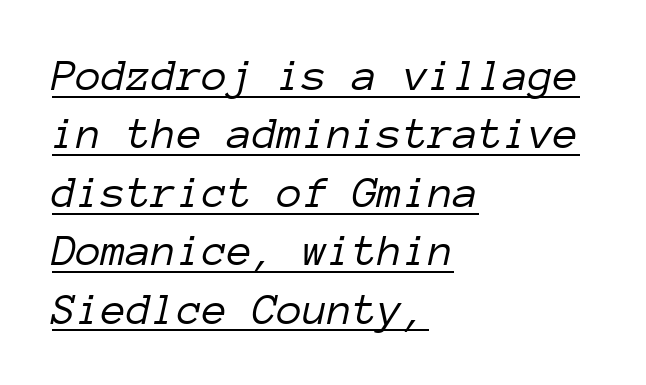
{"italic": "yes", "lean": "right", "slant_degrees": 12, "bold": "no", "weight": "light", "width": "normal", "stroke_contrast": "low", "x_height": "medium", "monospaced": "yes", "underline": "yes", "align": "left", "line_spacing": "normal", "line_spacing_ratio": 1.27, "letter_spacing": "normal", "letter_spacing_em": 0.0, "glyph_px": 46}
